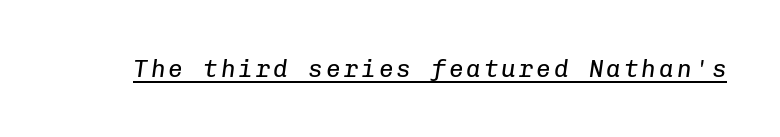
Q: Is the text bold? A: No.
Q: Is the text italic (slanted)? A: Yes, it leans right by about 8 degrees.
Q: Is the text underlined? A: Yes.
